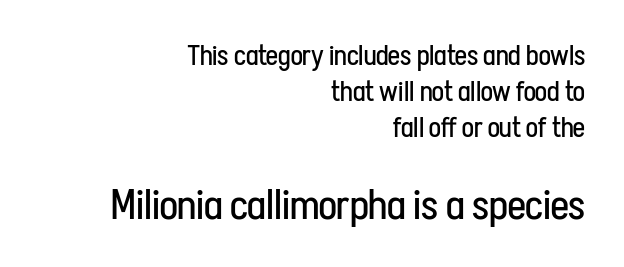
Q: Is the text bold? A: No.
Q: Is the text italic (slanted)? A: No, it is upright.
Q: Is the typeface a serif or a sans-serif typeface? A: Sans-serif.
Q: Is the text underlined? A: No.
Q: How is the paragraph aligned? A: Right-aligned.
Q: Is the spacing between letters normal or unusually wide? A: Normal.
Q: Is the spacing between lines tight, normal or loose? A: Normal.
Q: Which block of text is set in a larger size, the first (top) or the second (bottom)? A: The second (bottom) one.
Q: Width (condensed, normal, or wide)? A: Condensed.
Q: Stroke contrast? A: Low.
Q: x-height? A: Medium.
Q: Monospaced? A: No.
